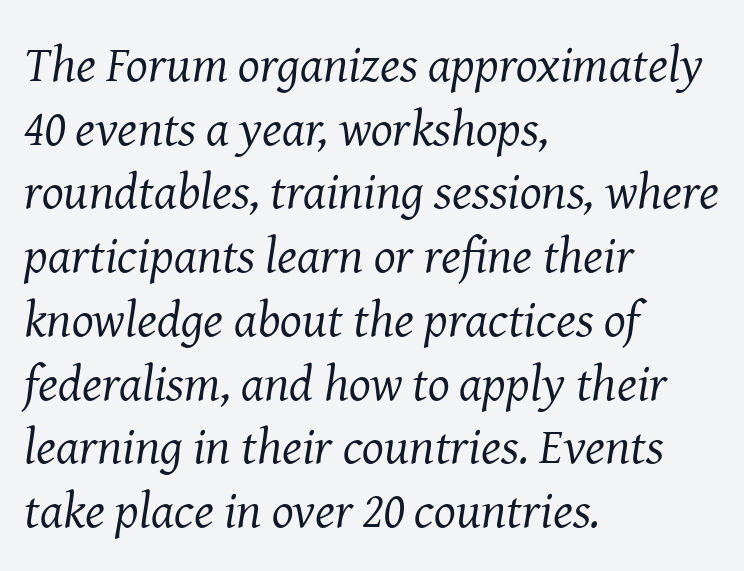
{"serif": "yes", "italic": "yes", "lean": "right", "slant_degrees": 8, "bold": "no", "weight": "regular", "width": "normal", "stroke_contrast": "medium", "x_height": "medium", "monospaced": "no", "underline": "no", "align": "left", "line_spacing": "normal", "line_spacing_ratio": 1.25, "letter_spacing": "normal", "letter_spacing_em": 0.0, "glyph_px": 51}
